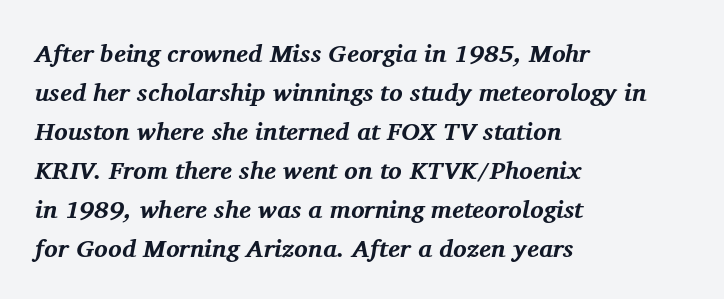
{"italic": "yes", "lean": "right", "slant_degrees": 11, "bold": "yes", "underline": "no", "align": "left", "line_spacing": "normal", "line_spacing_ratio": 1.56, "letter_spacing": "normal", "letter_spacing_em": 0.0, "glyph_px": 25}
